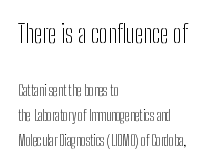
How are the letters spaced? Ordinarily, with no added tracking. No letter is thick-stroked: the sample isn't bold. The paragraph shown leans on its left margin. The block sitting higher on the canvas is the one with enlarged characters. The specimen omits any rule beneath the text block's lines.
